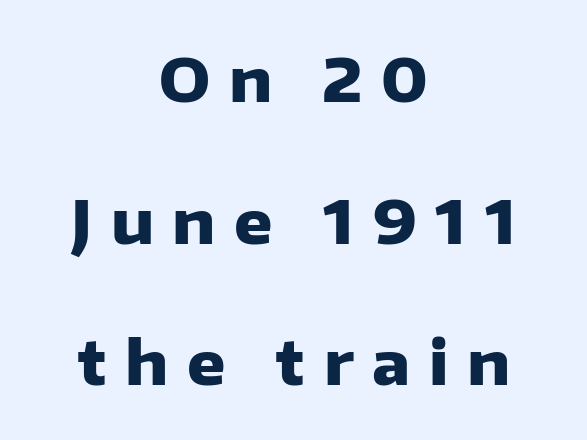
The image shows 60 px heavy sans-serif type, upright; set centered, loose line spacing (2.36x), unusually wide letter spacing (+0.31 em), not underlined; low stroke contrast and a medium x-height.
